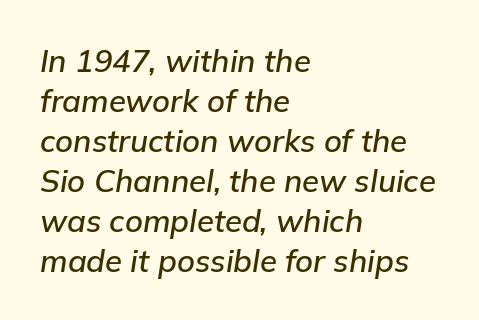
The image shows 31 px text type, italic (leaning right); set left-aligned, normal line spacing (1.29x), normal letter spacing, not underlined; low stroke contrast and a medium x-height.
